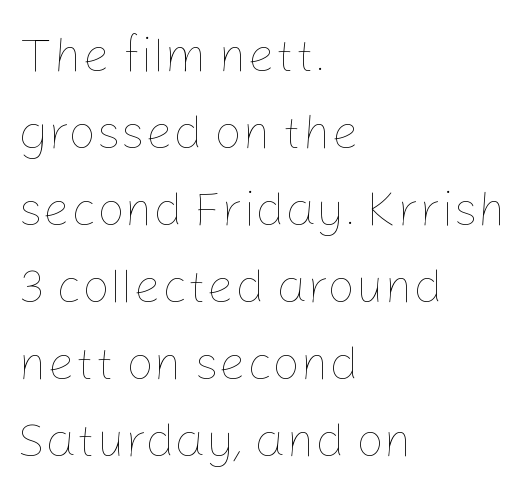
Only glyphs here, with clear space below each row. These lines stack with their left ends in a neat column. The passage shown stacks its lines at a standard gap. On a weight scale, this lands at 450 or below.
